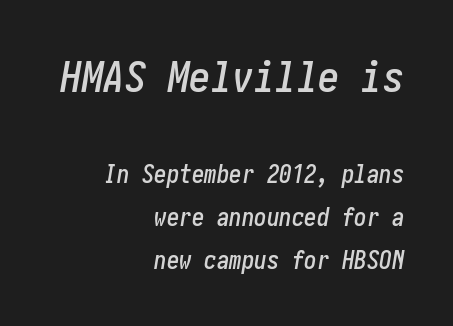
Bare-footed words on every line. The face used here has a pronounced slope to its letters. Caption: multi-line text, flush right, ragged left. Visually, the top section dominates because its glyphs are scaled up.
